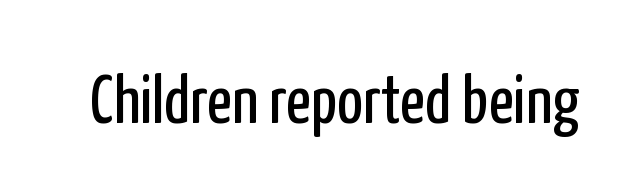
Q: Is the text bold? A: No.
Q: Is the text italic (slanted)? A: No, it is upright.
Q: Is the typeface a serif or a sans-serif typeface? A: Sans-serif.
Q: Is the text underlined? A: No.
Q: Is the spacing between letters normal or unusually wide? A: Normal.
Q: Width (condensed, normal, or wide)? A: Condensed.
Q: Stroke contrast? A: Low.
Q: x-height? A: Medium.
Q: Monospaced? A: No.
